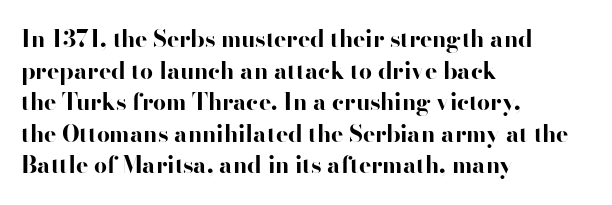
The image shows 23 px bold type, upright; set left-aligned, normal line spacing (1.37x), normal letter spacing, not underlined.
